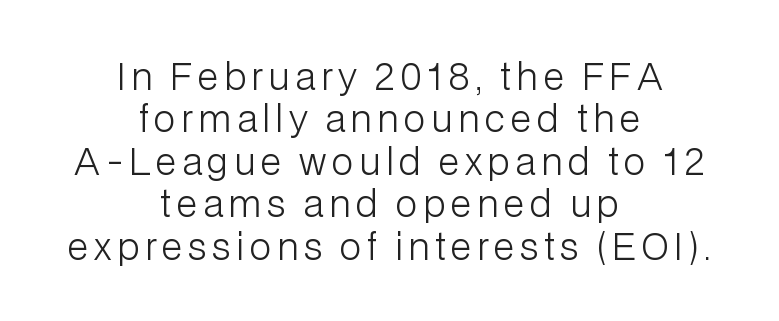
The image shows 36 px light sans-serif type, upright; set centered, line spacing 1.18x, not underlined; low stroke contrast and a medium x-height.
